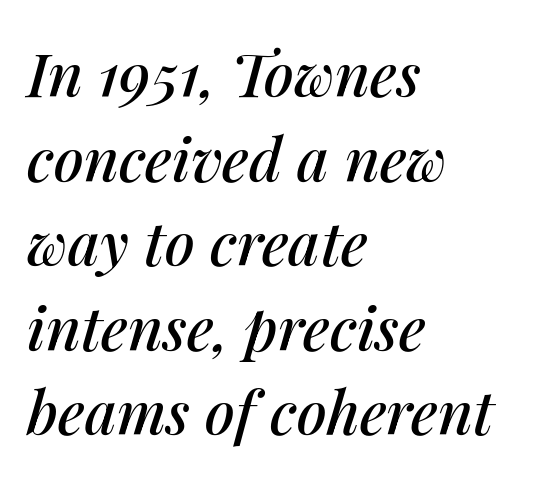
The image shows 60 px text type, italic (leaning right); set left-aligned, normal line spacing (1.41x), normal letter spacing, not underlined; medium stroke contrast and a medium x-height.
